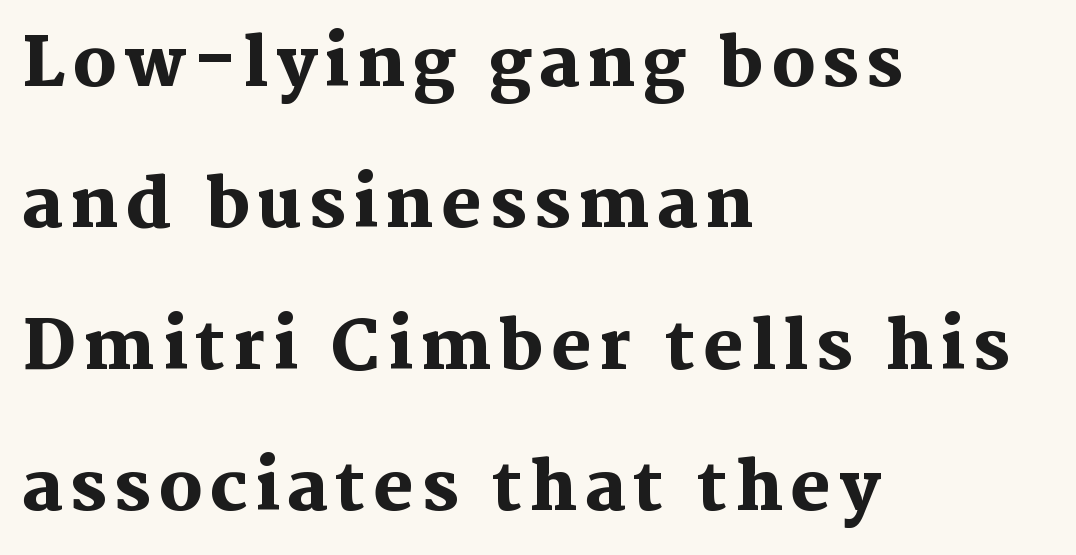
Q: Is the text bold? A: Yes.
Q: Is the text italic (slanted)? A: No, it is upright.
Q: Is the typeface a serif or a sans-serif typeface? A: Serif.
Q: Is the text underlined? A: No.
Q: How is the paragraph aligned? A: Left-aligned.
Q: Is the spacing between lines tight, normal or loose? A: Loose.
Q: Width (condensed, normal, or wide)? A: Normal.
Q: Stroke contrast? A: Medium.
Q: x-height? A: Medium.
Q: Monospaced? A: No.
